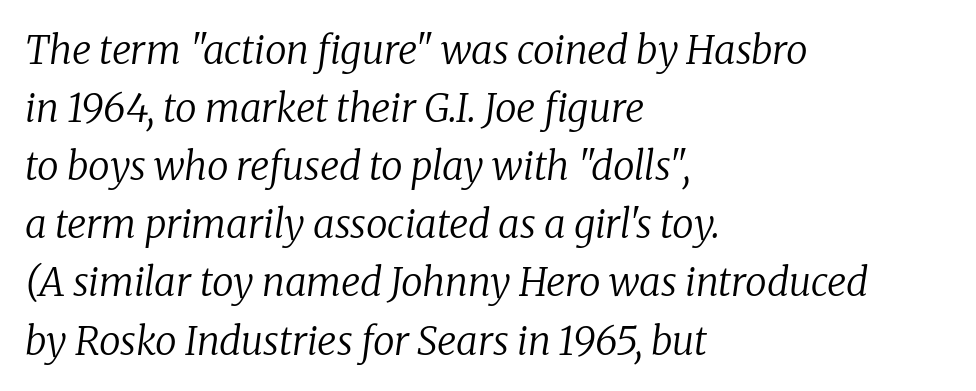
Interline gaps are of average width in this sample. A quiet, ordinary-to-light weight characterises the typeface. The text block is weighted toward the left margin, trailing off unevenly rightward. Proportional: the letters do not fall into vertical columns. Nobody touched the tracking dial on this one. Every character sits at an angle, as italics do.
